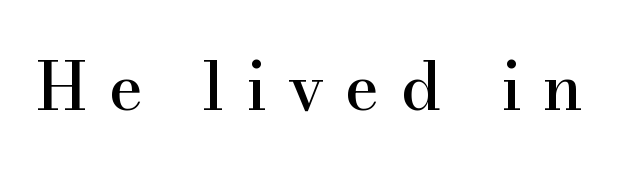
Each letter keeps its own natural width here, so spacing adapts to shape. Note: serifs present on the glyphs. The foot of each line stays bare and open. The lettering holds an erect, upright posture throughout. Honestly, the letter spacing is so wide it's the main thing you notice.
